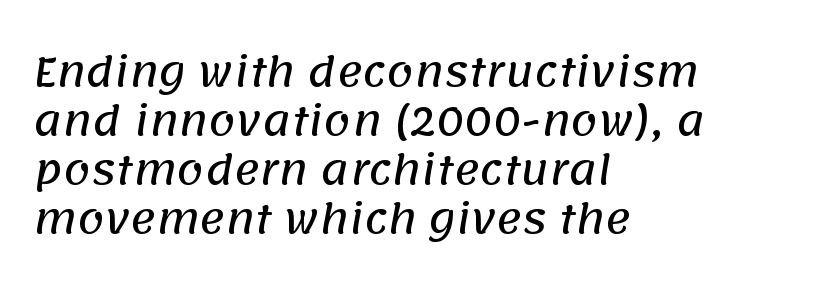
Q: Is the typeface a serif or a sans-serif typeface? A: Sans-serif.
Q: Is the text underlined? A: No.
Q: How is the paragraph aligned? A: Left-aligned.
Q: Is the spacing between letters normal or unusually wide? A: Normal.
Q: Is the spacing between lines tight, normal or loose? A: Normal.
Q: Width (condensed, normal, or wide)? A: Normal.
Q: Stroke contrast? A: Low.
Q: x-height? A: Large.
Q: Monospaced? A: No.
